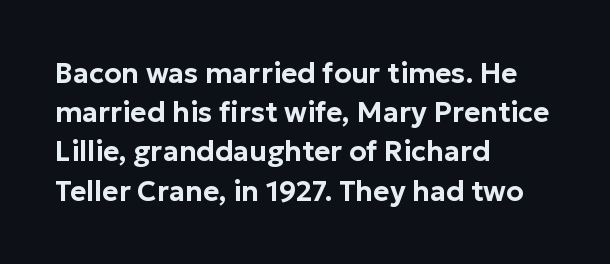
The image shows 28 px sans-serif type, upright; set left-aligned, normal line spacing (1.4x), normal letter spacing, not underlined; low stroke contrast and a medium x-height.
